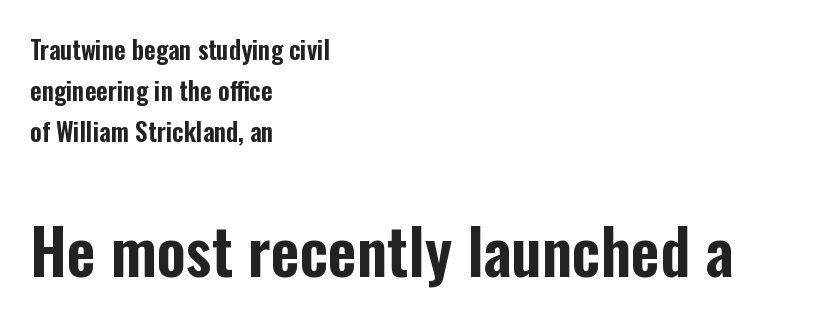
{"serif": "no", "italic": "no", "width": "condensed", "stroke_contrast": "low", "x_height": "medium", "monospaced": "no", "underline": "no", "align": "left", "line_spacing": "normal", "line_spacing_ratio": 1.65, "letter_spacing": "normal", "letter_spacing_em": 0.0, "larger_block": "second", "size_ratio": 2.48, "glyph_px": 62}
